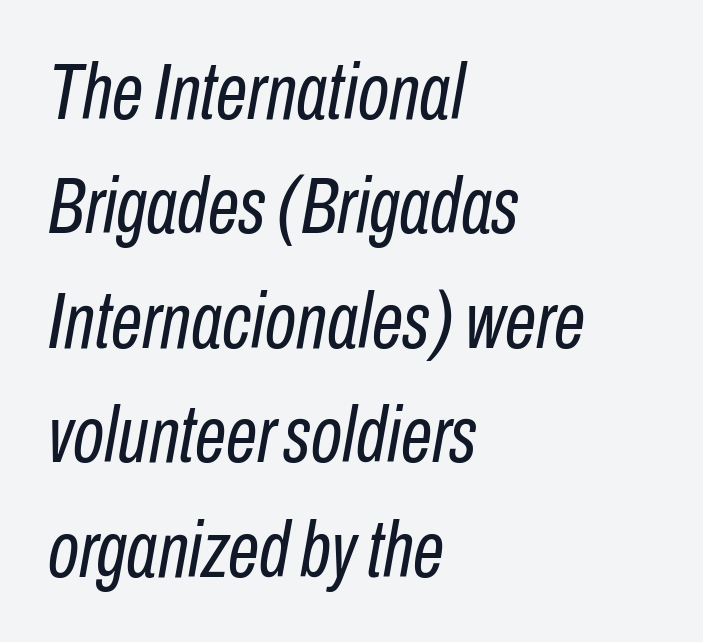
The letters advance in unequal steps, a hallmark of proportional type. One-word summary of the alignment: left. A clean baseline with only descenders dipping below it. There is no visible air inserted between adjacent glyphs.
